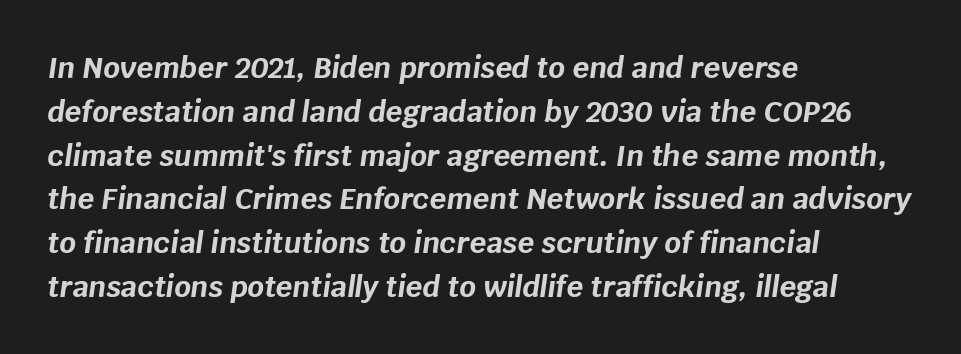
{"italic": "yes", "lean": "right", "slant_degrees": 8, "bold": "yes", "weight": "bold", "width": "normal", "stroke_contrast": "low", "x_height": "large", "monospaced": "no", "underline": "no", "align": "left", "line_spacing": "normal", "line_spacing_ratio": 1.51, "letter_spacing": "normal", "letter_spacing_em": 0.0, "glyph_px": 29}
